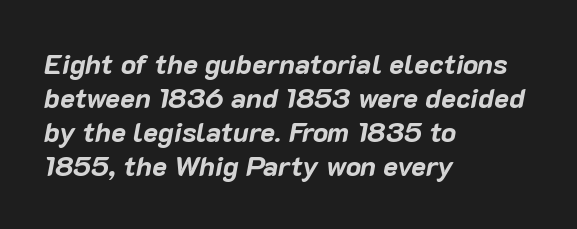
{"italic": "yes", "lean": "right", "slant_degrees": 10, "bold": "yes", "weight": "bold", "width": "normal", "stroke_contrast": "low", "x_height": "medium", "monospaced": "no", "underline": "no", "align": "left", "line_spacing_ratio": 1.22, "letter_spacing": "normal", "letter_spacing_em": 0.0, "glyph_px": 28}
